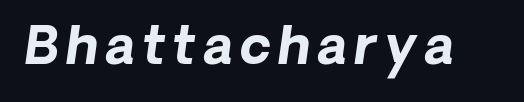
Q: Is the text bold? A: Yes.
Q: Is the typeface a serif or a sans-serif typeface? A: Sans-serif.
Q: Is the text underlined? A: No.
Q: Width (condensed, normal, or wide)? A: Normal.
Q: Stroke contrast? A: Low.
Q: x-height? A: Medium.
Q: Monospaced? A: No.
